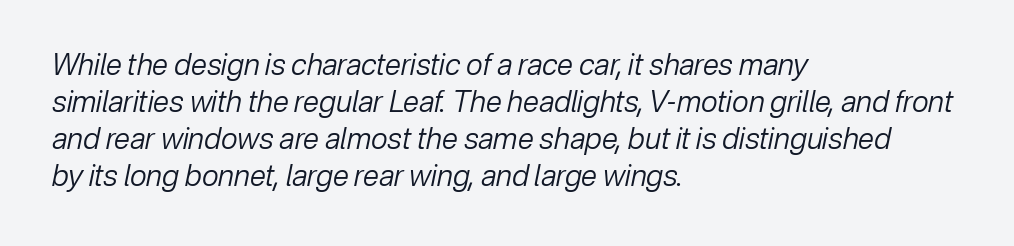
{"italic": "yes", "lean": "right", "slant_degrees": 12, "bold": "no", "weight": "regular", "width": "normal", "stroke_contrast": "low", "x_height": "medium", "monospaced": "no", "underline": "no", "align": "left", "line_spacing": "normal", "line_spacing_ratio": 1.28, "letter_spacing": "normal", "letter_spacing_em": 0.0, "glyph_px": 29}
